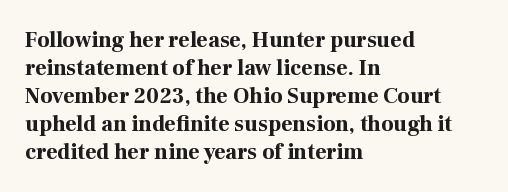
The image shows 22 px bold type, upright; set left-aligned, normal line spacing (1.27x), normal letter spacing, not underlined.
